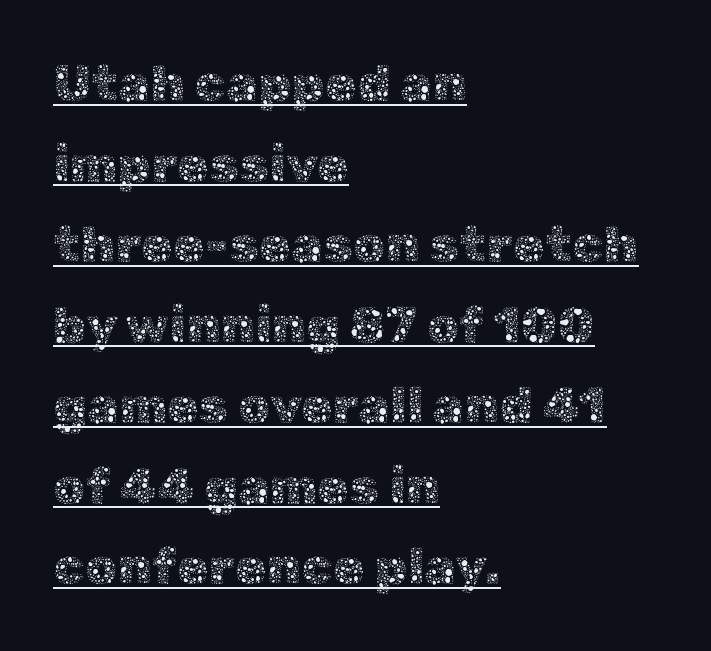
These lines stack with their left ends in a neat column. The characters are drawn with everyday or finer stroke widths. Think of a printed novel: that variable character pitch is what you see here. Line spacing here is normal. Notice how a bar underscores the lettering throughout. How are the letters spaced? Ordinarily, with no added tracking.
